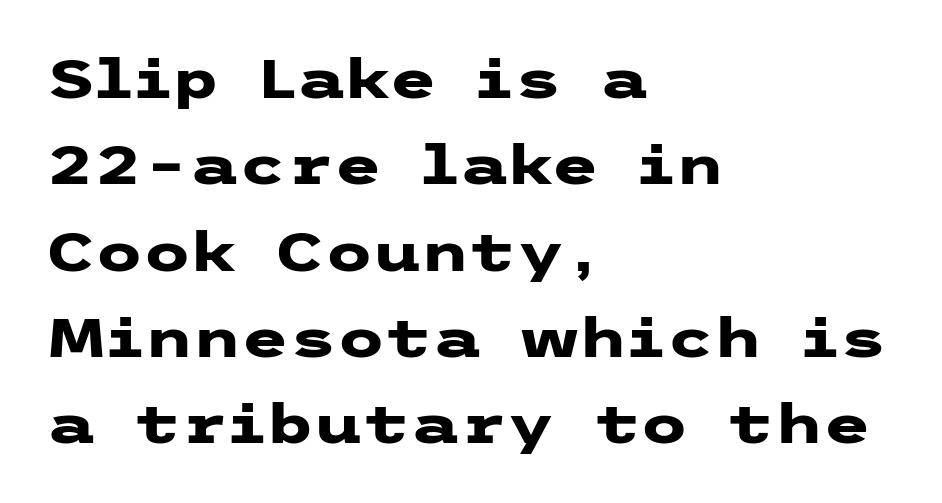
Q: Is the text bold? A: Yes.
Q: Is the text italic (slanted)? A: No, it is upright.
Q: Is the typeface a serif or a sans-serif typeface? A: Sans-serif.
Q: Is the text underlined? A: No.
Q: How is the paragraph aligned? A: Left-aligned.
Q: Is the spacing between letters normal or unusually wide? A: Normal.
Q: Is the spacing between lines tight, normal or loose? A: Normal.
Q: Width (condensed, normal, or wide)? A: Wide.
Q: Stroke contrast? A: Low.
Q: x-height? A: Medium.
